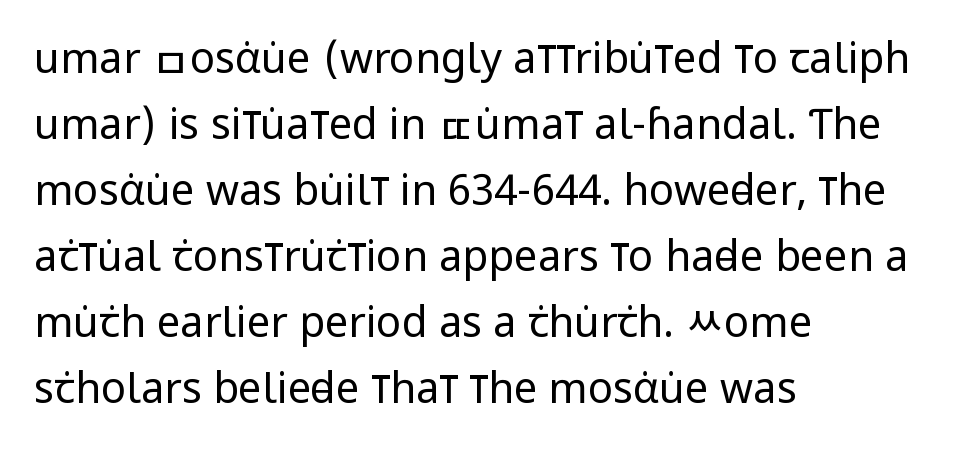
{"serif": "no", "italic": "no", "bold": "no", "weight": "regular", "width": "condensed", "stroke_contrast": "low", "x_height": "large", "monospaced": "no", "underline": "no", "align": "left", "line_spacing": "normal", "line_spacing_ratio": 1.57, "letter_spacing": "normal", "letter_spacing_em": 0.0, "glyph_px": 42}
